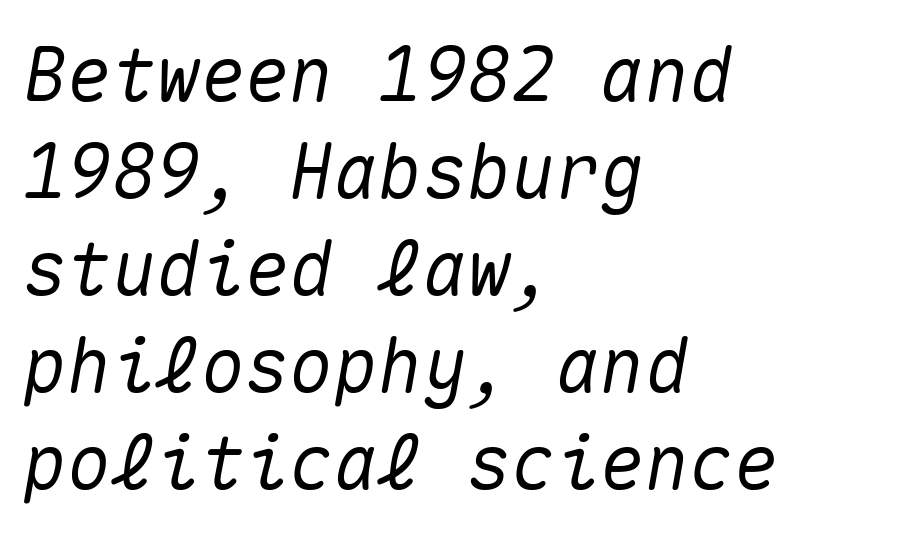
Nothing unusual about the tracking: characters are spaced as the font intends. Check the space under the baseline: it is left empty. This sample uses an oblique cut, with every glyph tilted off the vertical. The face used here is monospaced, like something from a code editor. The rows are spaced the way most documents space them. The paragraph has a hard left edge and a soft right edge.
